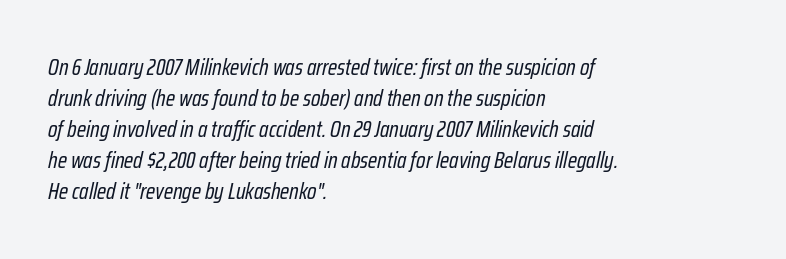
The image shows 23 px text type, italic (leaning right); set left-aligned, normal line spacing (1.35x), normal letter spacing, not underlined.
